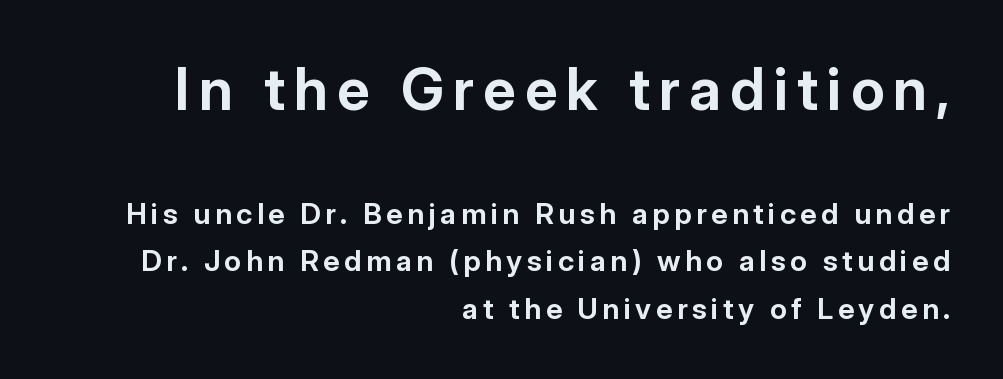
A typesetter would call this proportional, since set widths differ per character. The zone under the glyphs is completely vacant. Are there feet on the stems? There aren't — it's a sans. Horizontal alignment here is rightward, an uncommon choice for prose. Look at the glyph heights: the upper group is clearly the bigger setting. The lettering holds an erect, upright posture throughout.
